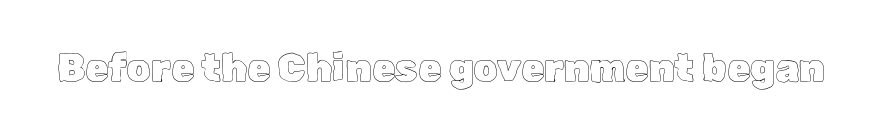
The image shows 38 px text type, upright; set normal letter spacing, not underlined; a medium x-height.
